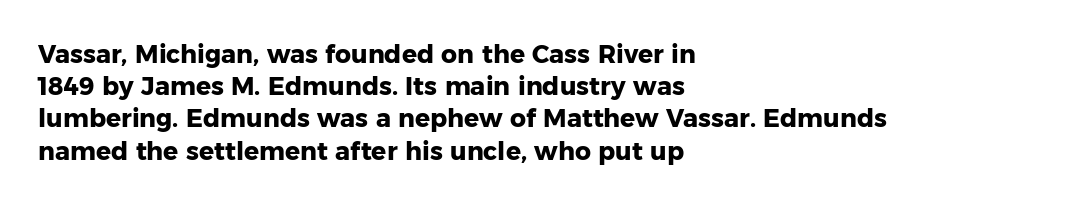
{"italic": "no", "bold": "yes", "underline": "no", "align": "left", "line_spacing": "normal", "line_spacing_ratio": 1.29, "letter_spacing": "normal", "letter_spacing_em": 0.0, "glyph_px": 25}
